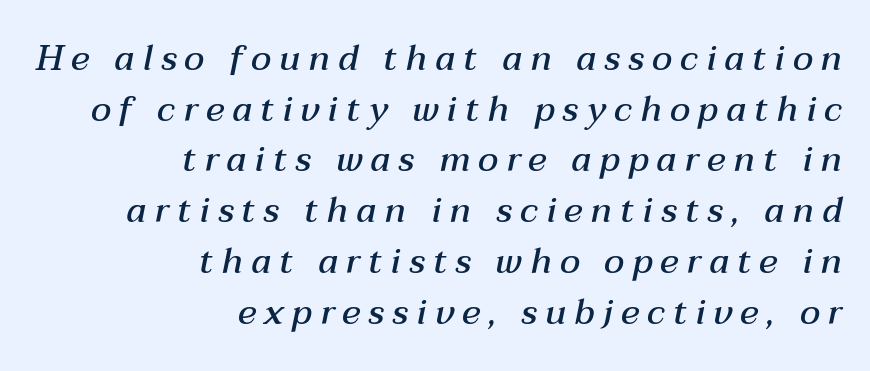
Q: Is the text bold? A: Semi-bold.
Q: Is the text italic (slanted)? A: Yes, it leans right by about 12 degrees.
Q: Is the text underlined? A: No.
Q: How is the paragraph aligned? A: Right-aligned.
Q: Is the spacing between letters normal or unusually wide? A: Unusually wide.
Q: Is the spacing between lines tight, normal or loose? A: Normal.
Q: Width (condensed, normal, or wide)? A: Normal.
Q: Stroke contrast? A: Medium.
Q: x-height? A: Medium.
Q: Monospaced? A: No.
